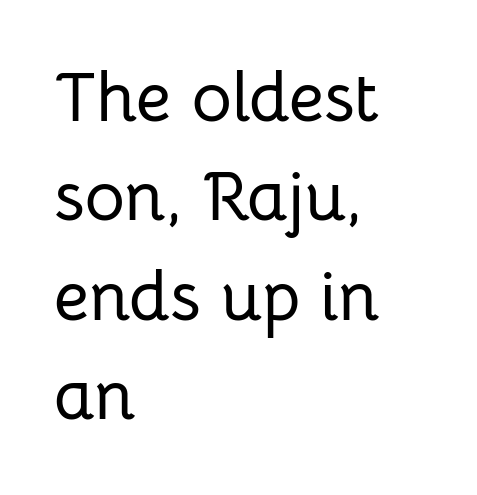
Q: Is the text italic (slanted)? A: No, it is upright.
Q: Is the typeface a serif or a sans-serif typeface? A: Sans-serif.
Q: Is the text underlined? A: No.
Q: How is the paragraph aligned? A: Left-aligned.
Q: Is the spacing between letters normal or unusually wide? A: Normal.
Q: Is the spacing between lines tight, normal or loose? A: Normal.
Q: Width (condensed, normal, or wide)? A: Normal.
Q: Stroke contrast? A: Low.
Q: x-height? A: Medium.
Q: Monospaced? A: No.
